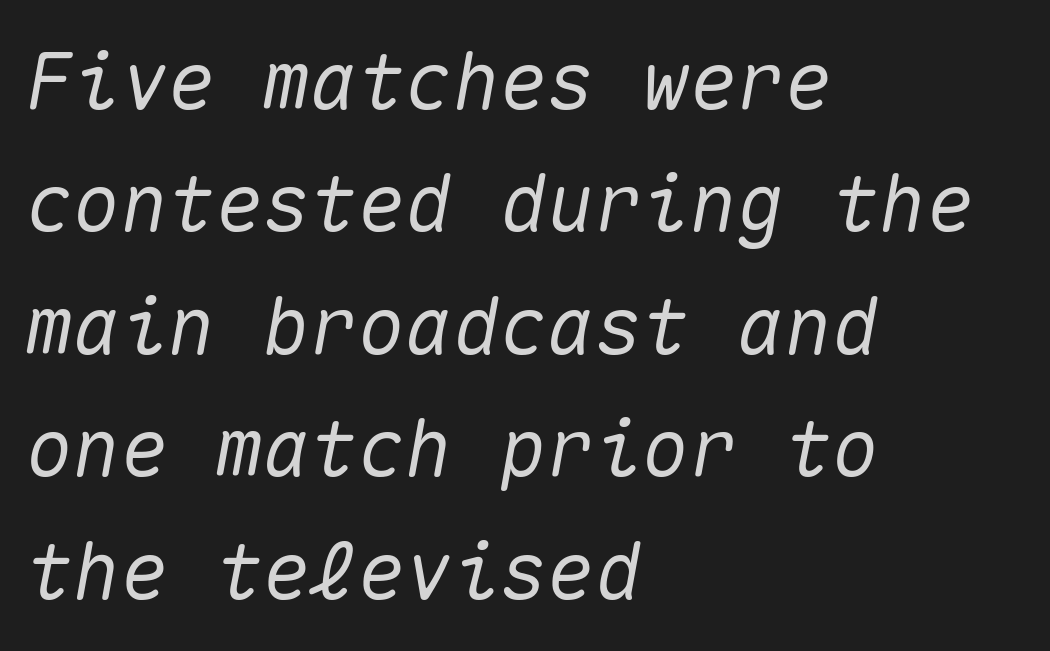
Q: Is the text italic (slanted)? A: Yes, it leans right by about 10 degrees.
Q: Is the text underlined? A: No.
Q: How is the paragraph aligned? A: Left-aligned.
Q: Is the spacing between letters normal or unusually wide? A: Normal.
Q: Is the spacing between lines tight, normal or loose? A: Normal.
Q: Width (condensed, normal, or wide)? A: Normal.
Q: Stroke contrast? A: Medium.
Q: x-height? A: Medium.
Q: Monospaced? A: Yes.
